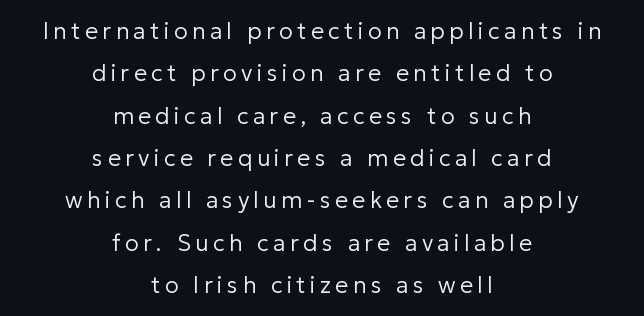
Is the stroke heavy? The answer is a plain regular-or-lighter. When letters stand straight like this, we call the style roman or upright. The whitespace from short lines is split evenly between both sides. No word sits above an underline.
